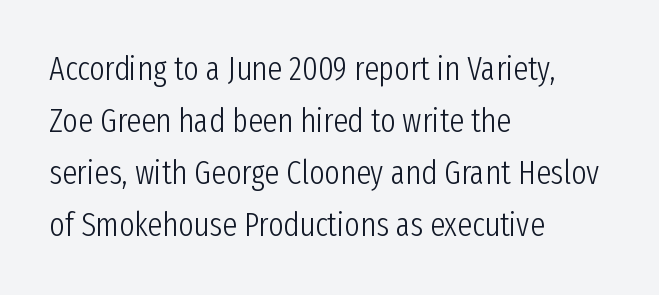
Stem width sits at or under what a default text font uses. Students, note that the glyphs here touch the page at normal intervals. Observe the absence of serifs on each vertical stroke in this sample. Posture: upright roman. The paragraph shown leans on its left margin. Is this a fixed-width face? No — the glyphs have proportional, varying widths.
